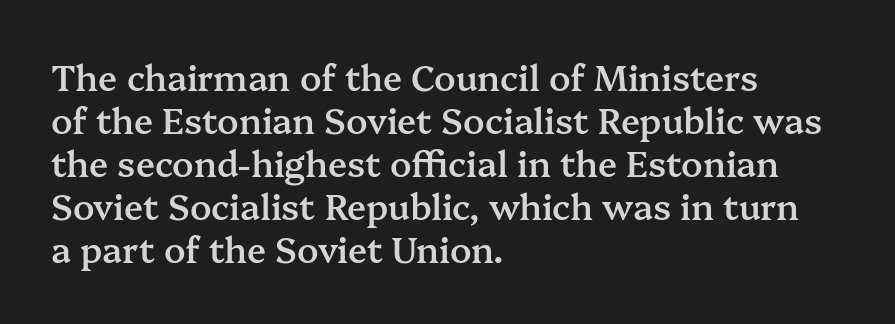
The passage shown has conventional tracking throughout. The text was rendered using a seriffed face with decorative stroke endings. The paragraph has a hard left edge and a soft right edge. Quick note: not italic, upright. Unmarked baselines from the first word to the last.
